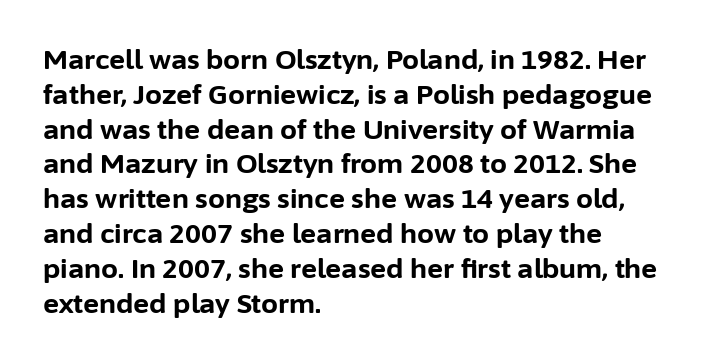
The words here are not underlined. Style check: upright. Typesetter's note: full bold, strokes at maximum text heaviness. Left-aligned paragraph, ragged on the right. One glance says typical: line gaps are just what's usual. Look at the tracking — it's just the regular setting, nothing added.
